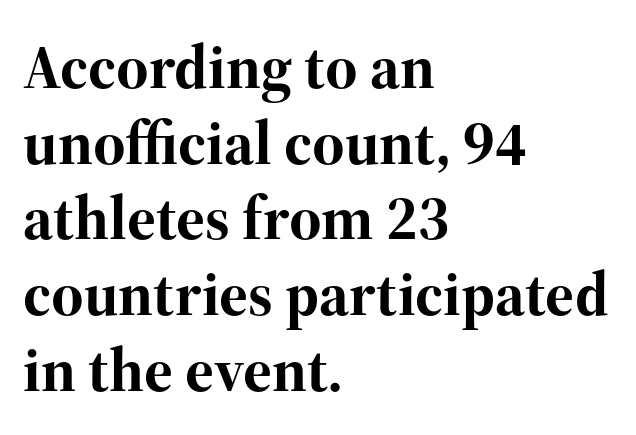
Q: Is the text bold? A: Yes.
Q: Is the text italic (slanted)? A: No, it is upright.
Q: Is the typeface a serif or a sans-serif typeface? A: Serif.
Q: Is the text underlined? A: No.
Q: How is the paragraph aligned? A: Left-aligned.
Q: Is the spacing between letters normal or unusually wide? A: Normal.
Q: Width (condensed, normal, or wide)? A: Normal.
Q: Stroke contrast? A: High.
Q: x-height? A: Medium.
Q: Monospaced? A: No.
